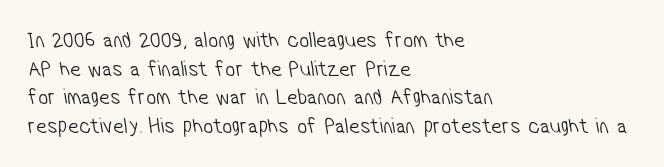
Characters follow at the spacing the type designer built in. These lines stack with their left ends in a neat column. The strip under each line holds only bare page. Each stroke keeps to a modest, everyday thickness or less.
